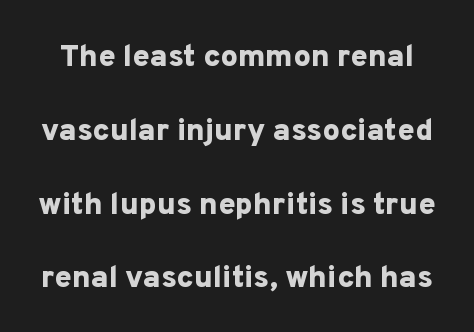
{"serif": "no", "italic": "no", "bold": "yes", "weight": "bold", "width": "normal", "stroke_contrast": "low", "x_height": "medium", "monospaced": "no", "underline": "no", "line_spacing": "loose", "line_spacing_ratio": 2.38, "letter_spacing": "normal", "letter_spacing_em": 0.0, "glyph_px": 31}
